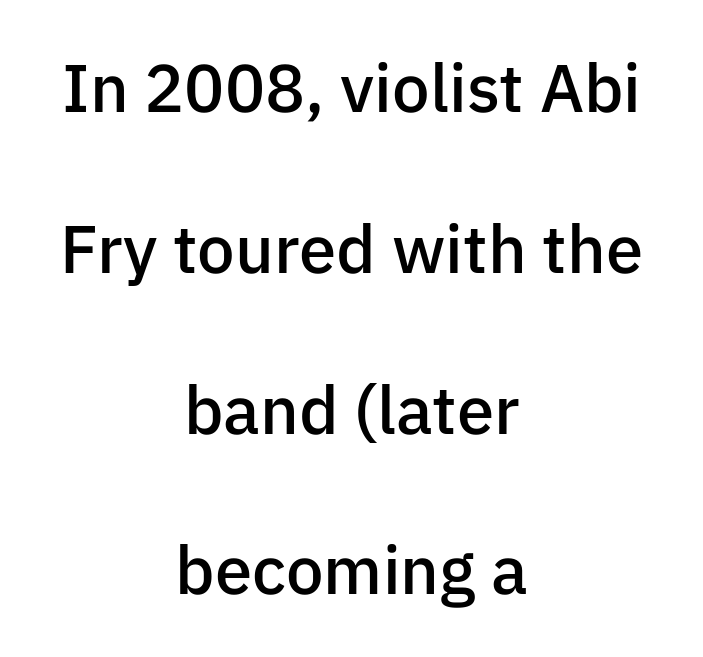
This sample is center-justified, so both line endings float freely. Weight: semibold (demi). Reading down the column, the eye jumps a long way to each next line. This rendering features lettering with no underline. The axis of the letterforms is exactly vertical. Short note: letters normally spaced.
